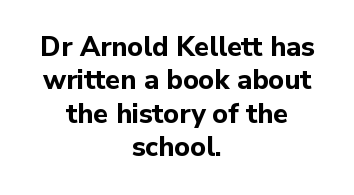
These lines carry a lot of weight — the face is fully bold. Is there any slant? The stems are plumb. Rule under the text: the space is simply empty. A centered setting, common on invitations and titles, is used for this passage.
